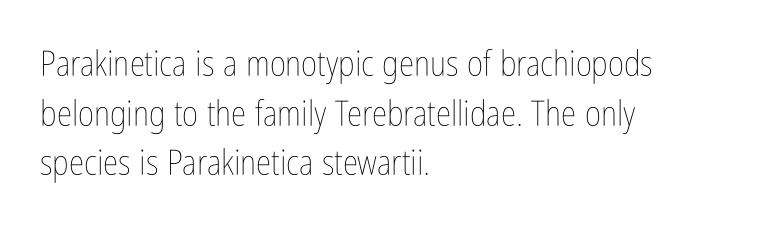
Every row of glyphs begins at an identical x-position on the left. You can tell it's not italic because the verticals are truly vertical. Is this a heavy cut? Hardly; it is regular or lighter. Reading down the column, the eye jumps a familiar distance to each next line. Words appear dense and cohesive because spacing is normal.
